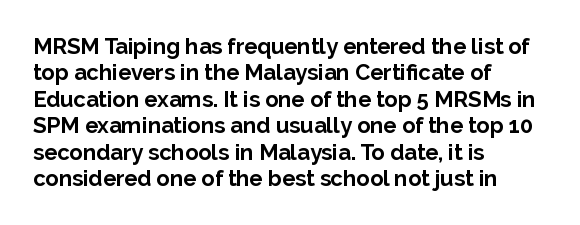
Q: Is the text bold? A: Yes.
Q: Is the text italic (slanted)? A: No, it is upright.
Q: Is the text underlined? A: No.
Q: How is the paragraph aligned? A: Left-aligned.
Q: Is the spacing between letters normal or unusually wide? A: Normal.
